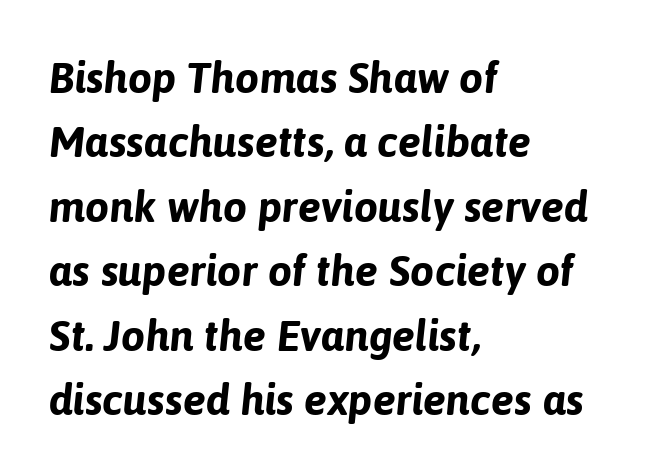
{"italic": "yes", "lean": "right", "slant_degrees": 6, "bold": "yes", "weight": "bold", "width": "normal", "stroke_contrast": "low", "x_height": "medium", "monospaced": "no", "underline": "no", "align": "left", "line_spacing": "normal", "line_spacing_ratio": 1.5, "letter_spacing": "normal", "letter_spacing_em": 0.0, "glyph_px": 43}
